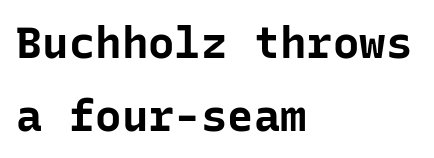
The face used here is rendered with its standard letterfit. A dark, heavy texture on the line: the type is bold. Type style note: lacks serifs. Check under the words: just untouched page. Posture: straight, roman, zero tilt. In CSS terms this would be text-align: left.
